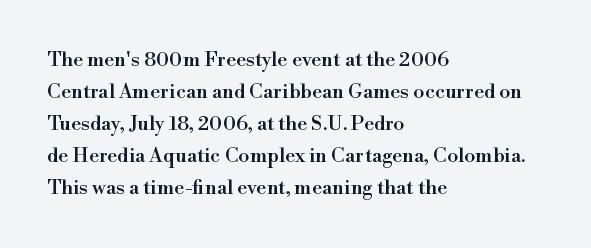
Posture: straight, roman, zero tilt. The ragged edge is on the right, which tells us the setting is flush left. The words here are not underlined. Inter-character spacing is left at the font's built-in metrics. What's the leading like? Ordinary, nothing unusual.
